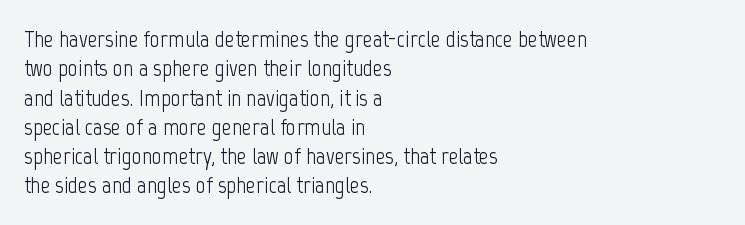
The image shows 24 px text type, upright; set left-aligned, line spacing 1.22x, normal letter spacing, not underlined.
